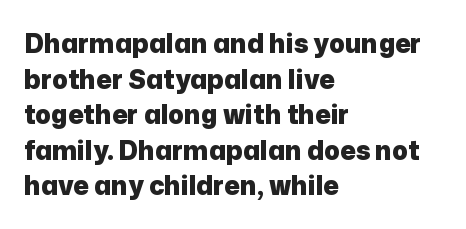
The image shows 26 px bold type, upright; set left-aligned, normal line spacing (1.37x), normal letter spacing, not underlined.
